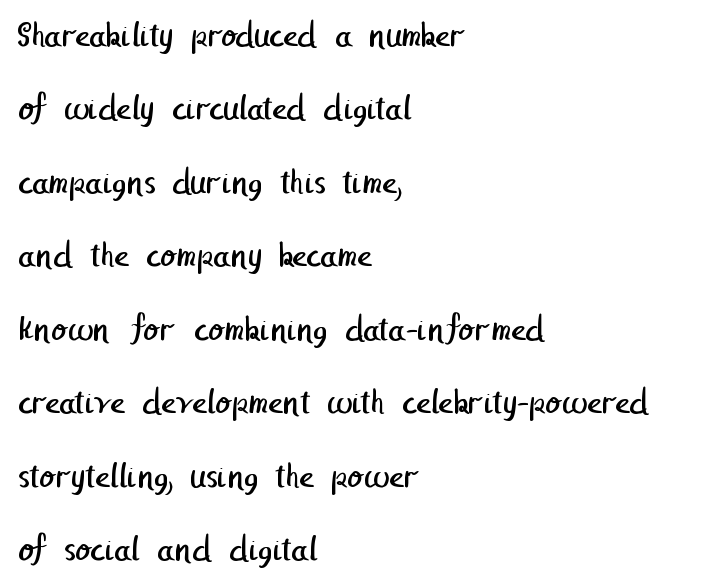
{"serif": "no", "bold": "no", "weight": "regular", "width": "normal", "stroke_contrast": "low", "x_height": "medium", "underline": "no", "align": "left", "line_spacing": "loose", "line_spacing_ratio": 2.04, "letter_spacing": "normal", "letter_spacing_em": 0.0, "glyph_px": 36}
